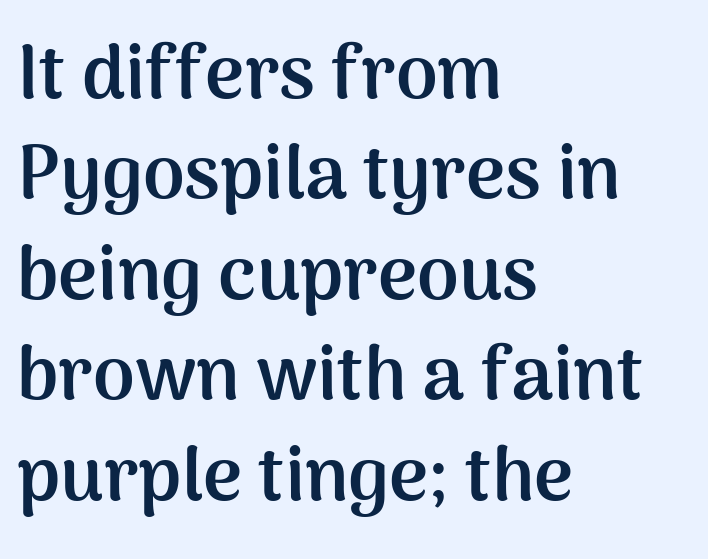
Q: Is the text bold? A: Yes.
Q: Is the text italic (slanted)? A: No, it is upright.
Q: Is the typeface a serif or a sans-serif typeface? A: Sans-serif.
Q: Is the text underlined? A: No.
Q: How is the paragraph aligned? A: Left-aligned.
Q: Is the spacing between letters normal or unusually wide? A: Normal.
Q: Is the spacing between lines tight, normal or loose? A: Normal.
Q: Width (condensed, normal, or wide)? A: Normal.
Q: Stroke contrast? A: Medium.
Q: x-height? A: Medium.
Q: Monospaced? A: No.
